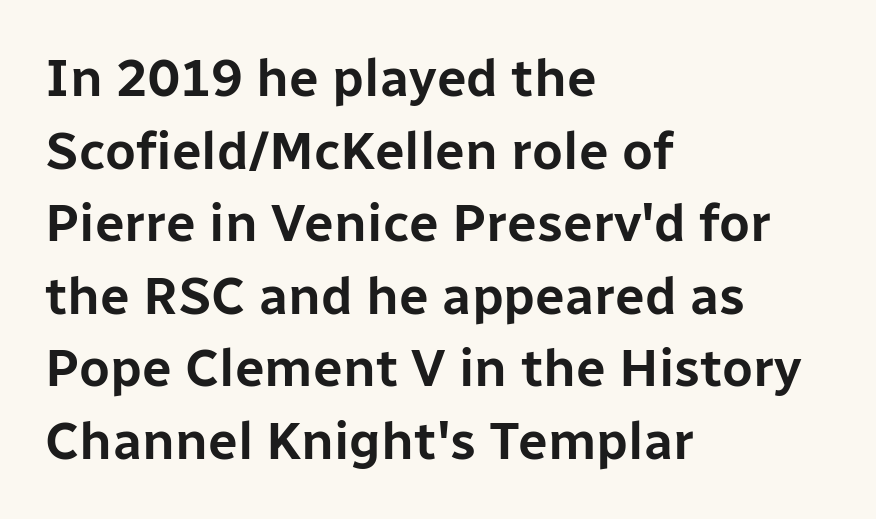
A typesetter would call this proportional, since set widths differ per character. Anything drawn beneath the words? Only blank space. Classification — sans serif. Caption: standard tracking, unaltered. Vertical spacing — default. Short and long lines alike share a common starting point at left.
